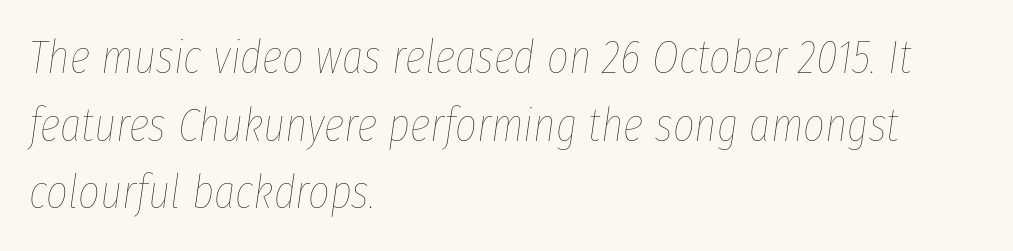
The image shows 47 px thin, condensed type, italic (leaning right); set left-aligned, normal line spacing (1.44x), normal letter spacing, not underlined; low stroke contrast and a medium x-height.
